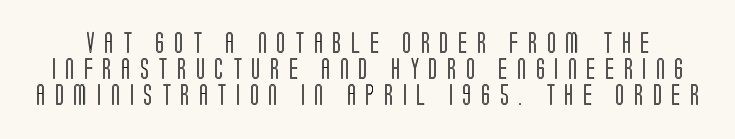
Horizontal bands of white between lines are of average thickness. A typesetter would mark this as roman, not italic. This rendering features lettering with no underline. Does extra space separate the letters? Yes, quite a lot of it.
